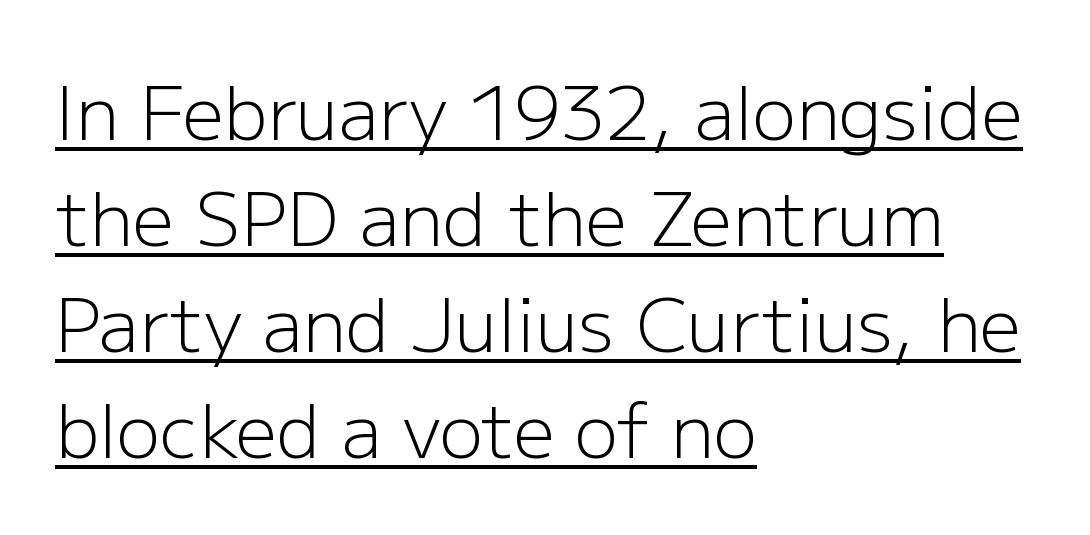
{"serif": "no", "italic": "no", "bold": "no", "weight": "light", "width": "normal", "stroke_contrast": "low", "x_height": "medium", "monospaced": "no", "underline": "yes", "align": "left", "line_spacing": "normal", "line_spacing_ratio": 1.45, "letter_spacing": "normal", "letter_spacing_em": 0.0, "glyph_px": 73}
